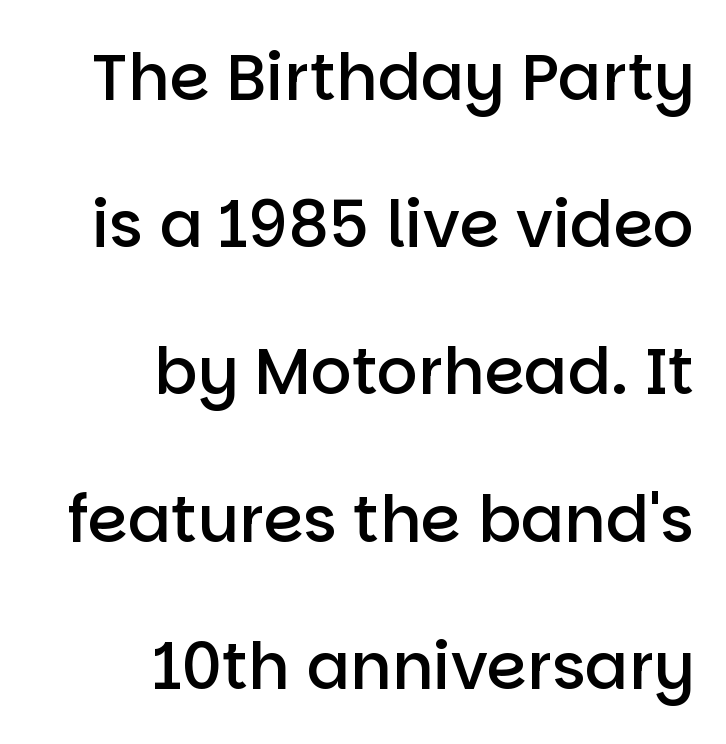
Q: Is the text bold? A: Semi-bold.
Q: Is the text italic (slanted)? A: No, it is upright.
Q: Is the typeface a serif or a sans-serif typeface? A: Sans-serif.
Q: Is the text underlined? A: No.
Q: How is the paragraph aligned? A: Right-aligned.
Q: Is the spacing between letters normal or unusually wide? A: Normal.
Q: Is the spacing between lines tight, normal or loose? A: Loose.
Q: Width (condensed, normal, or wide)? A: Normal.
Q: Stroke contrast? A: Low.
Q: x-height? A: Large.
Q: Monospaced? A: No.
